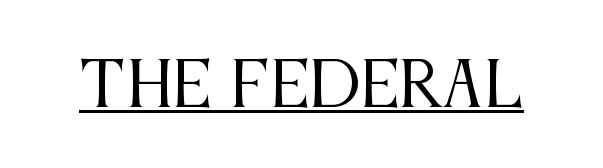
The font family rendered here belongs to the serif group. Counters stay open thanks to moderate or lighter strokes. It's the straight-up-and-down kind of type. The glyphs are accompanied by a horizontal stroke just below them. The face used here is proportionally spaced, like ordinary book or web type.
